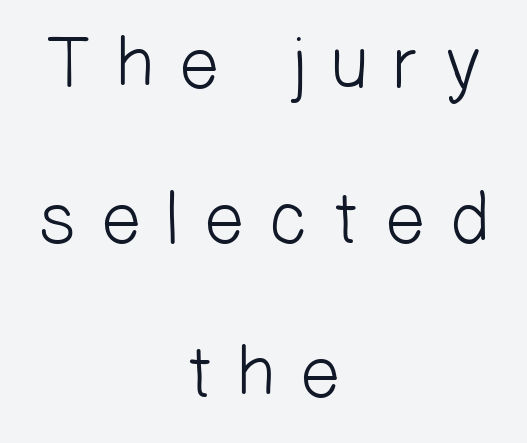
Q: Is the text bold? A: No.
Q: Is the typeface a serif or a sans-serif typeface? A: Sans-serif.
Q: Is the text underlined? A: No.
Q: How is the paragraph aligned? A: Centered.
Q: Is the spacing between letters normal or unusually wide? A: Unusually wide.
Q: Is the spacing between lines tight, normal or loose? A: Loose.
Q: Width (condensed, normal, or wide)? A: Normal.
Q: Stroke contrast? A: Low.
Q: x-height? A: Medium.
Q: Monospaced? A: No.
